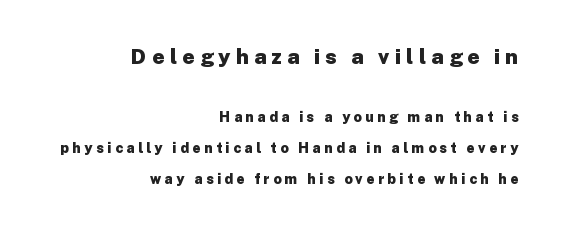
The image shows 21 px bold type, upright; set right-aligned, loose line spacing (2.23x), unusually wide letter spacing (+0.25 em), not underlined; the first (top) block is 1.5x larger.
